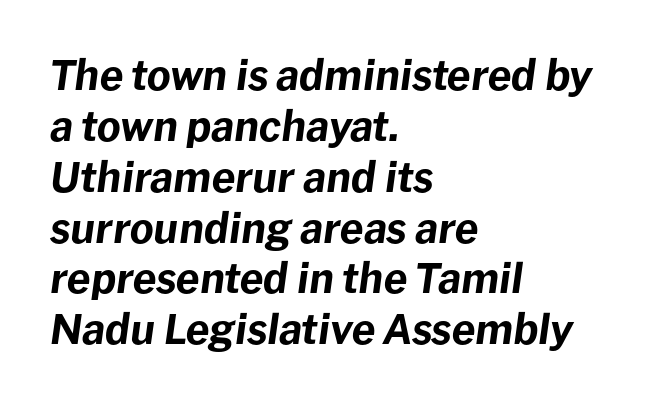
The image shows 41 px bold type, italic (leaning right); set left-aligned, line spacing 1.24x, normal letter spacing, not underlined; low stroke contrast and a medium x-height.
